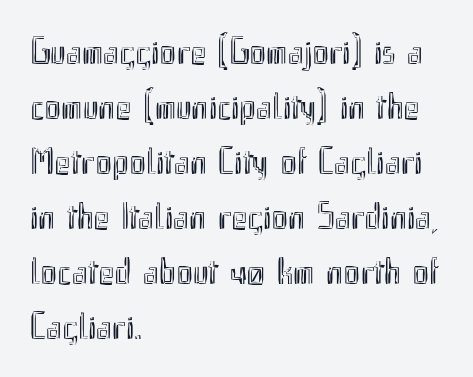
No word sits above an underline. Varying glyph widths throughout — classic text-font behaviour. The gaps between neighbouring characters are ordinary and unremarkable. Quick note: not italic, upright. The space between consecutive lines is moderate.
